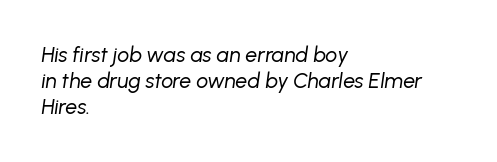
Unbolded letterforms with no extra heft. The specimen reads as italic at a glance. Lines of text with bare space underneath. Observe the ordinary spacing: letters are neighbours, not strangers. These lines stack with their left ends in a neat column.
